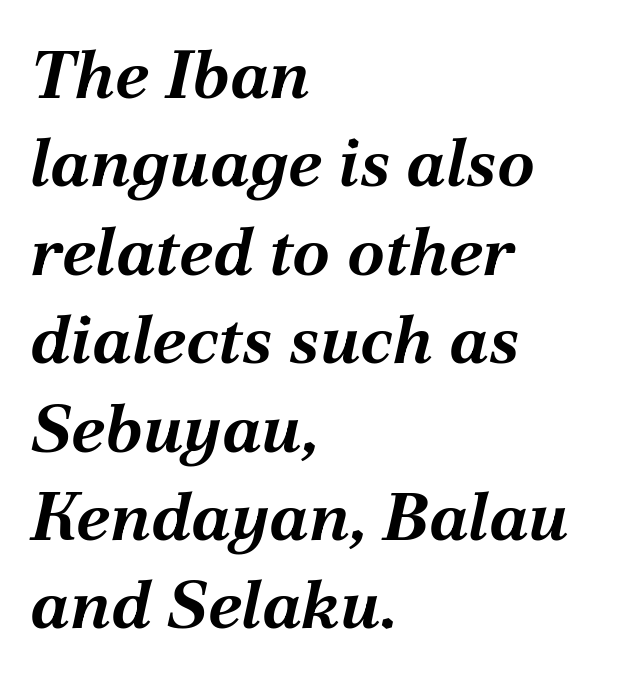
The string is rendered with underlining switched off. The rendering uses natural spacing where letterforms have individual widths. If you drew a line through each stem, it would be angled. This sample keeps an unexceptional amount of space between lines. These lines keep a tight, regular rhythm from letter to letter.
